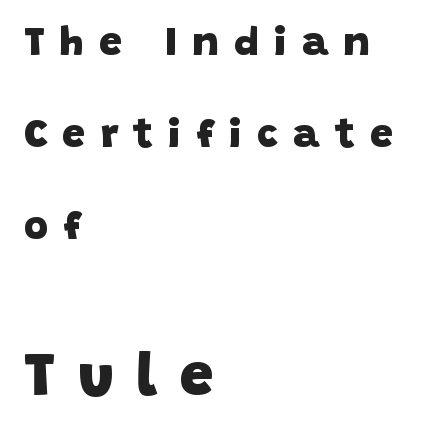
One-word summary of the alignment: left. The glyphs have the mass of a bold cut. This rendering employs a face without finishing strokes, i.e., a sans-serif. Rows of type keep a wide berth in the vertical direction. The rendering uses natural spacing where letterforms have individual widths.
